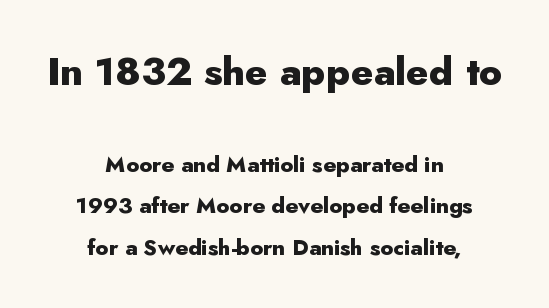
Does the bottom block carry the larger type? No, the top block does. These lines keep a tight, regular rhythm from letter to letter. Note: no serifs on the glyphs. Each row of text sits above clean, open space.
